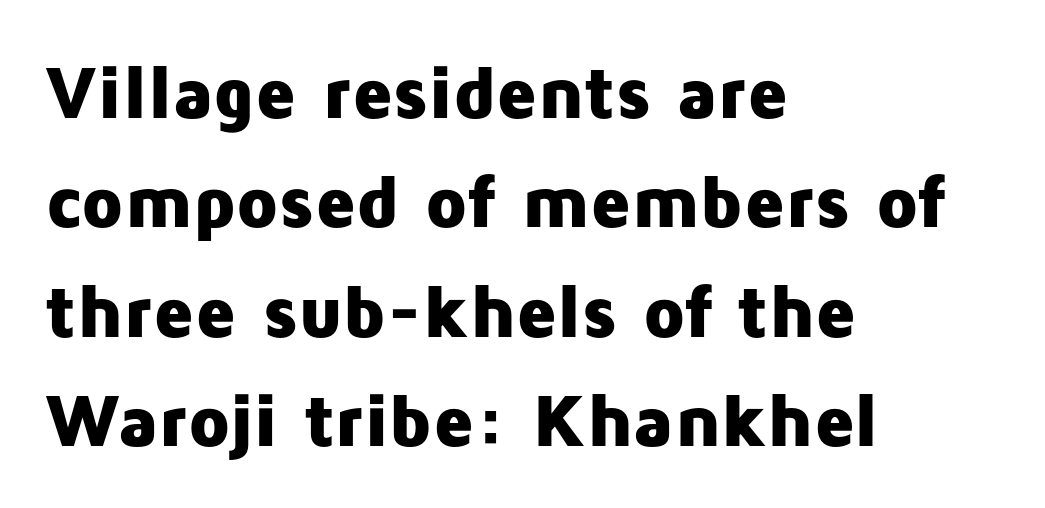
The image shows 75 px heavy sans-serif type, upright; set left-aligned, normal line spacing (1.46x), normal letter spacing, not underlined; low stroke contrast and a medium x-height.
